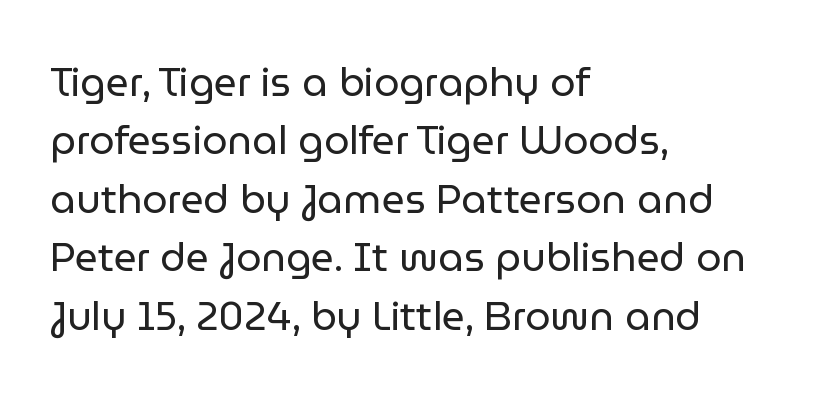
The space between consecutive lines is moderate. The face used here is a sans, in the tradition of grotesques and geometrics. The gap between lines stays unmarked. Teacher's note: observe the even left margin — that is flush-left alignment. Posture: vertical. This sample has the flowing, uneven cadence of proportional lettering.
